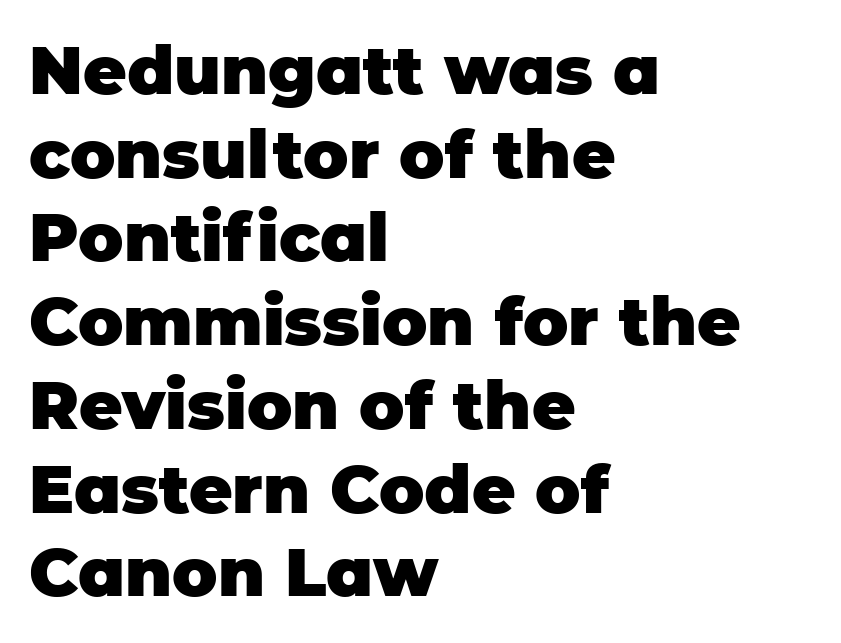
The image shows 67 px heavy sans-serif type, upright; set left-aligned, normal line spacing (1.25x), normal letter spacing, not underlined; low stroke contrast and a large x-height.
